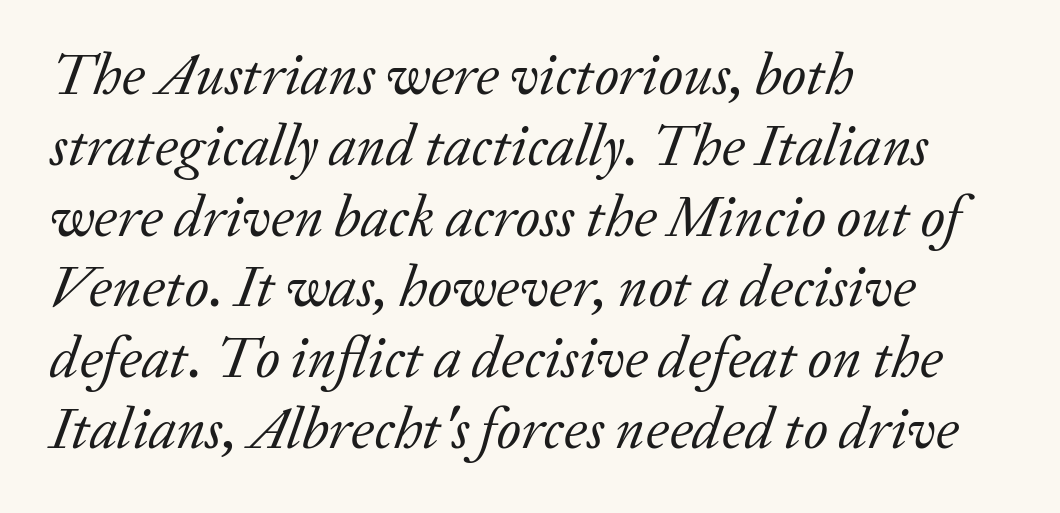
{"serif": "yes", "italic": "yes", "lean": "right", "slant_degrees": 20, "bold": "no", "weight": "regular", "width": "normal", "stroke_contrast": "low", "x_height": "medium", "monospaced": "no", "underline": "no", "align": "left", "line_spacing_ratio": 1.22, "letter_spacing": "normal", "letter_spacing_em": 0.0, "glyph_px": 58}
